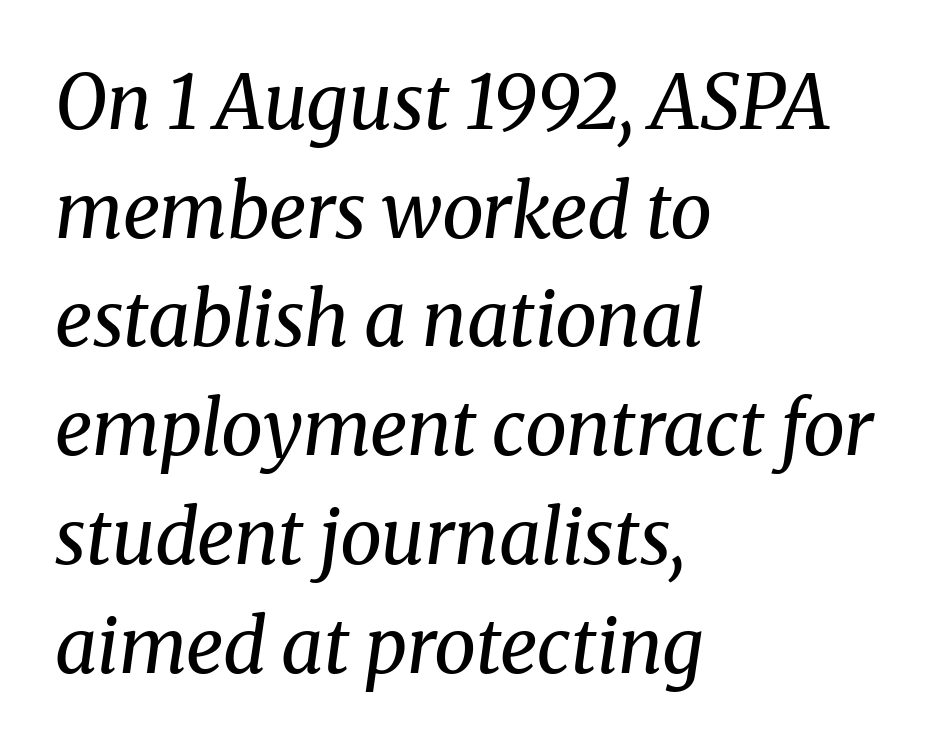
The image shows 75 px regular-weight serif type, italic (leaning right); set left-aligned, normal line spacing (1.45x), normal letter spacing, not underlined; medium stroke contrast and a medium x-height.
